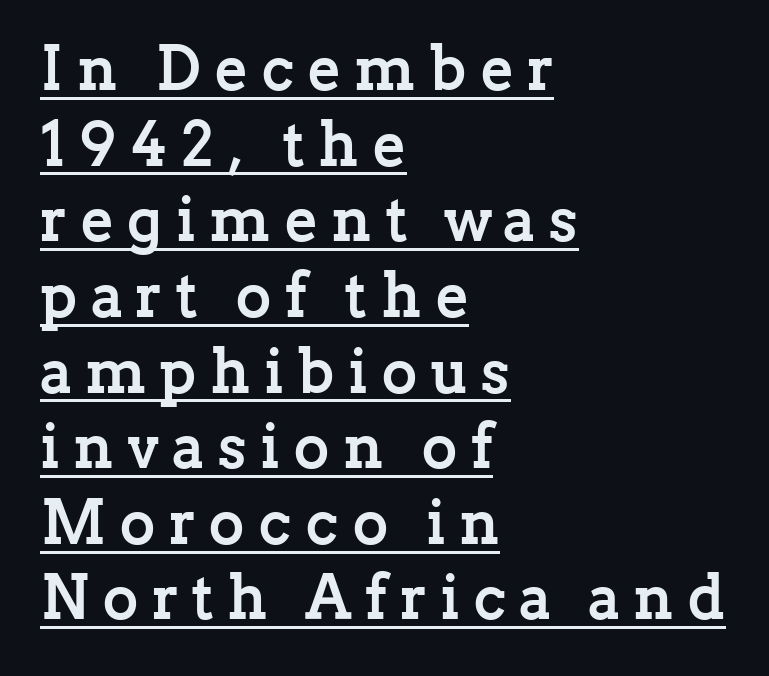
{"serif": "yes", "italic": "no", "bold": "yes", "weight": "semibold", "width": "normal", "stroke_contrast": "low", "x_height": "medium", "monospaced": "no", "underline": "yes", "align": "left", "line_spacing_ratio": 1.22, "letter_spacing": "wide", "letter_spacing_em": 0.21, "glyph_px": 62}
